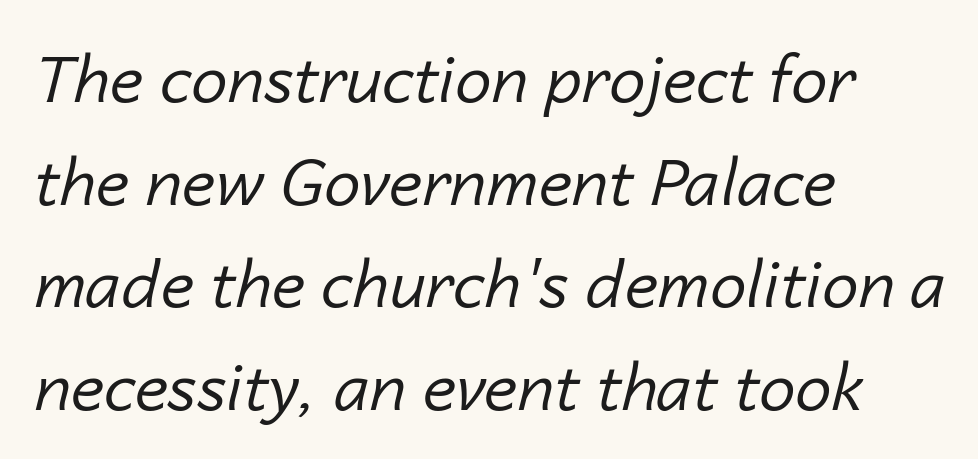
The image shows 65 px regular-weight type, italic (leaning right); set left-aligned, normal line spacing (1.58x), normal letter spacing, not underlined; low stroke contrast and a medium x-height.
